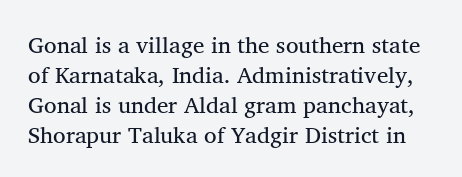
Q: Is the text italic (slanted)? A: No, it is upright.
Q: Is the text underlined? A: No.
Q: Is the spacing between letters normal or unusually wide? A: Normal.
Q: Is the spacing between lines tight, normal or loose? A: Normal.
